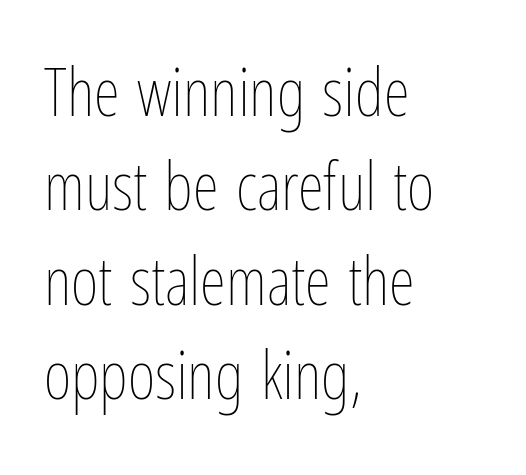
{"italic": "no", "bold": "no", "weight": "thin", "width": "condensed", "stroke_contrast": "low", "x_height": "medium", "monospaced": "no", "underline": "no", "align": "left", "line_spacing": "normal", "line_spacing_ratio": 1.41, "letter_spacing": "normal", "letter_spacing_em": 0.0, "glyph_px": 67}
